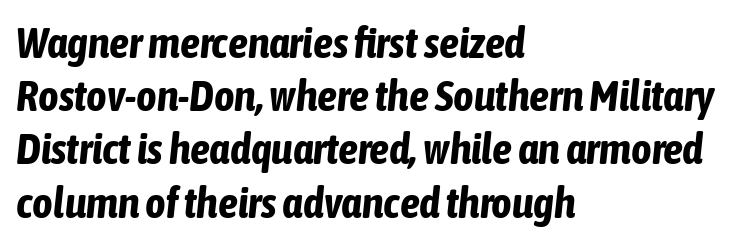
The image shows 44 px bold, condensed type, italic (leaning right); set left-aligned, line spacing 1.21x, normal letter spacing, not underlined; low stroke contrast and a medium x-height.
